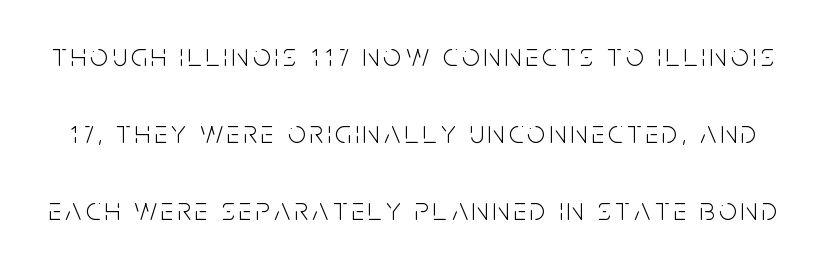
The image shows 32 px light, condensed sans-serif type, upright; set loose line spacing (2.41x), not underlined; low stroke contrast and a large x-height.
